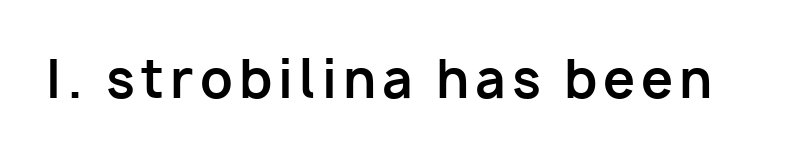
Type without underlining. A sans-serif font was chosen for this passage. Proportional: the letters do not fall into vertical columns. Is the type bold? Yes — the strokes are clearly thick and heavy.
